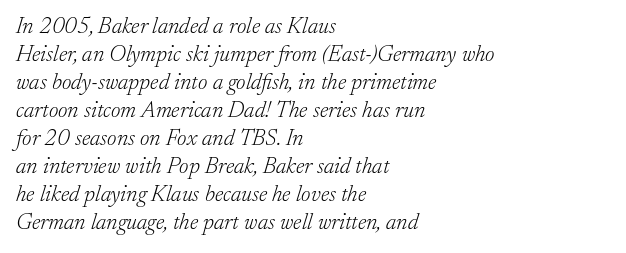
The image shows 23 px text type, italic (leaning right); set left-aligned, line spacing 1.22x, normal letter spacing, not underlined.
